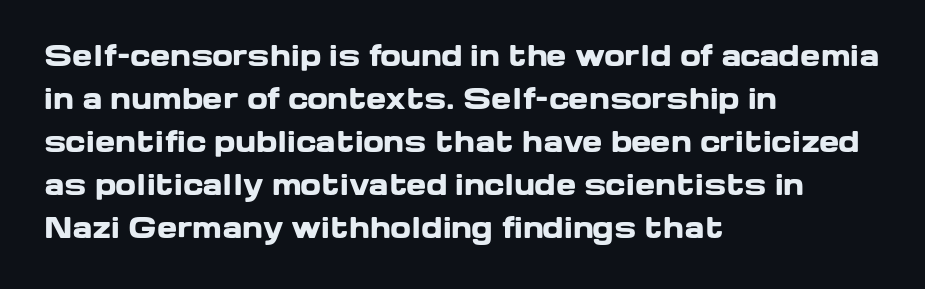
{"italic": "no", "bold": "yes", "underline": "no", "align": "left", "line_spacing": "normal", "line_spacing_ratio": 1.59, "letter_spacing": "normal", "letter_spacing_em": 0.0, "glyph_px": 27}
